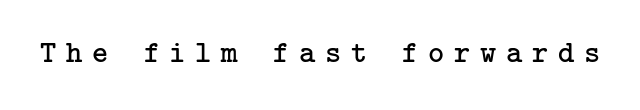
Summary of weight: not heavy and not bold. The line texture is sparse and dotted thanks to wide tracking. Classification — serif. Words float on clear page, feet unadorned.
